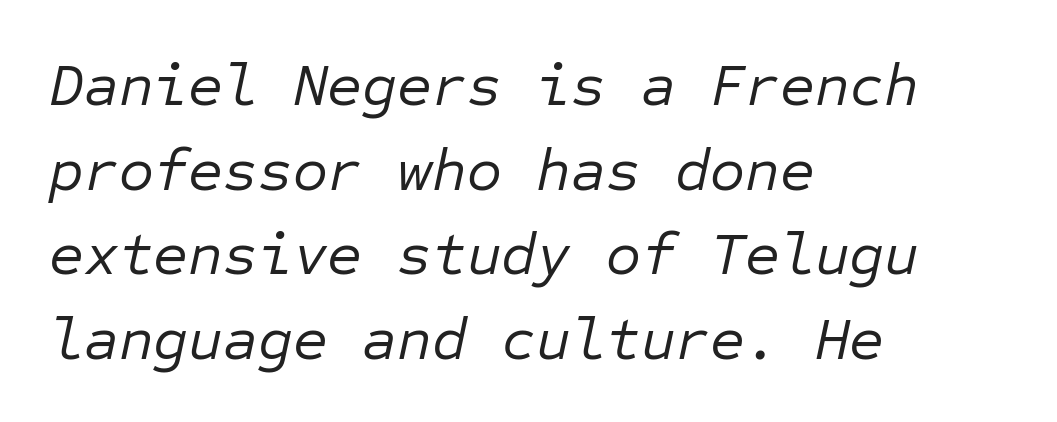
Horizontal bands of white between lines are of average thickness. Inter-character spacing is left at the font's built-in metrics. The face used here is monospaced, like something from a code editor. Layout note: lines flush left. No heavy texture on the line: the type isn't bold.
